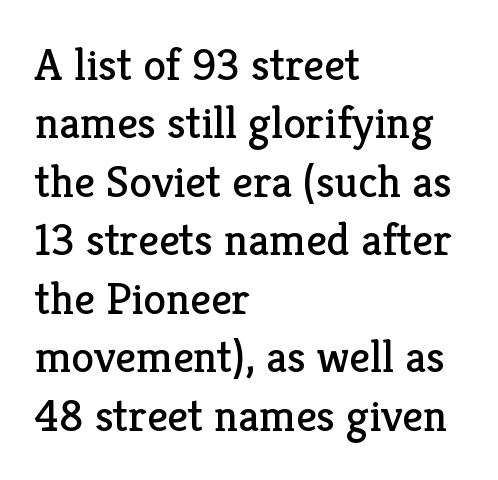
{"serif": "yes", "italic": "no", "bold": "no", "weight": "regular", "width": "normal", "stroke_contrast": "low", "x_height": "medium", "monospaced": "no", "underline": "no", "align": "left", "line_spacing": "normal", "line_spacing_ratio": 1.27, "letter_spacing": "normal", "letter_spacing_em": 0.0, "glyph_px": 46}
